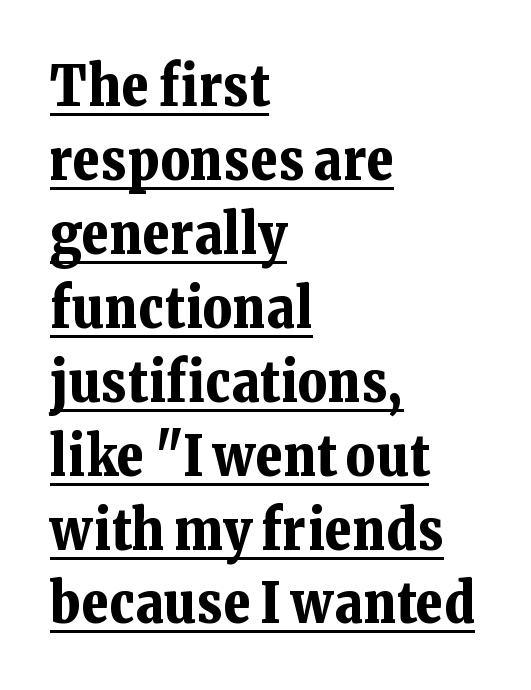
{"serif": "yes", "italic": "no", "bold": "yes", "weight": "bold", "width": "normal", "stroke_contrast": "low", "x_height": "medium", "monospaced": "no", "underline": "yes", "align": "left", "line_spacing": "normal", "line_spacing_ratio": 1.32, "letter_spacing": "normal", "letter_spacing_em": 0.0, "glyph_px": 56}
